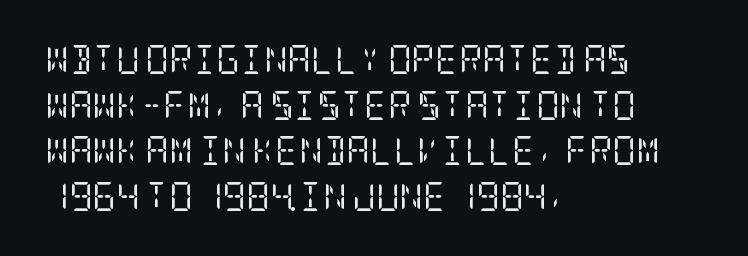
The image shows 29 px regular-weight, condensed serif type, upright; set left-aligned, normal line spacing (1.57x), normal letter spacing, not underlined; low stroke contrast and a large x-height.
